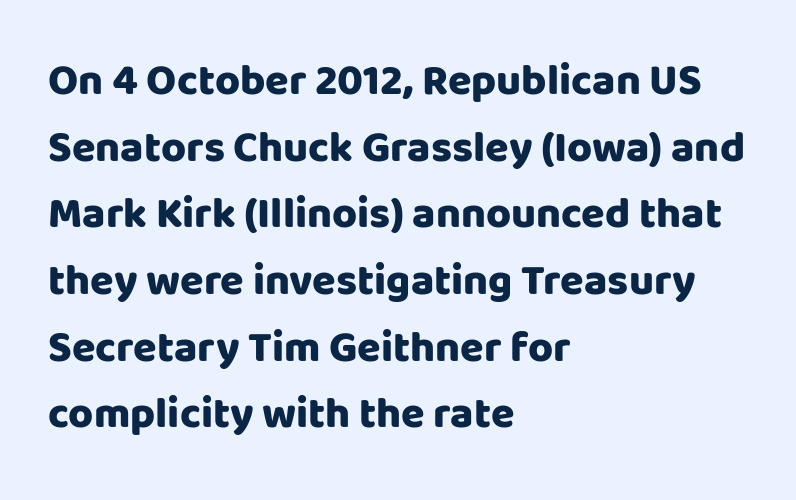
Q: Is the text bold? A: Yes.
Q: Is the text italic (slanted)? A: No, it is upright.
Q: Is the typeface a serif or a sans-serif typeface? A: Sans-serif.
Q: Is the text underlined? A: No.
Q: How is the paragraph aligned? A: Left-aligned.
Q: Is the spacing between letters normal or unusually wide? A: Normal.
Q: Is the spacing between lines tight, normal or loose? A: Normal.
Q: Width (condensed, normal, or wide)? A: Normal.
Q: Stroke contrast? A: Low.
Q: x-height? A: Large.
Q: Monospaced? A: No.
